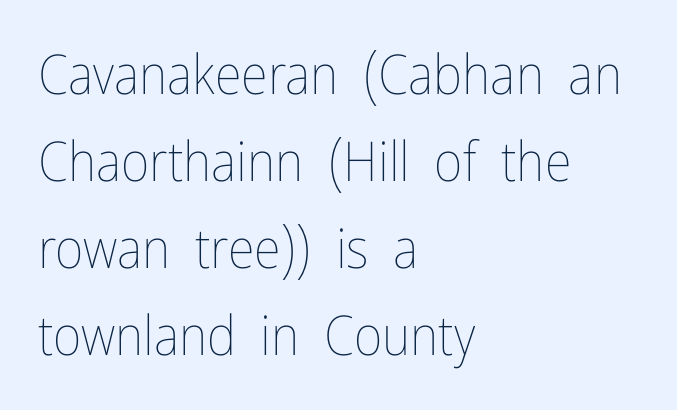
These lines are rendered in a variable-pitch font. Teacher's note: observe the even left margin — that is flush-left alignment. Evenly set lines give the paragraph a standard silhouette. Compared with a typical body face, this is equally light or lighter still.
